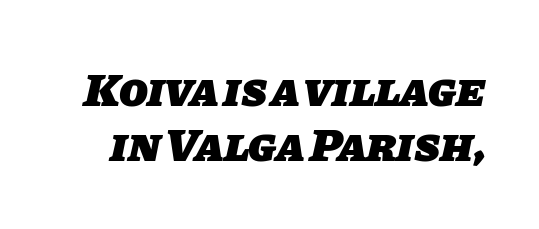
The passage shown is typed in a proportional face where columns would drift. Check under the words: just untouched page. Tracking value appears to be zero — textbook default spacing. A dark, heavy texture on the line: the type is bold.
